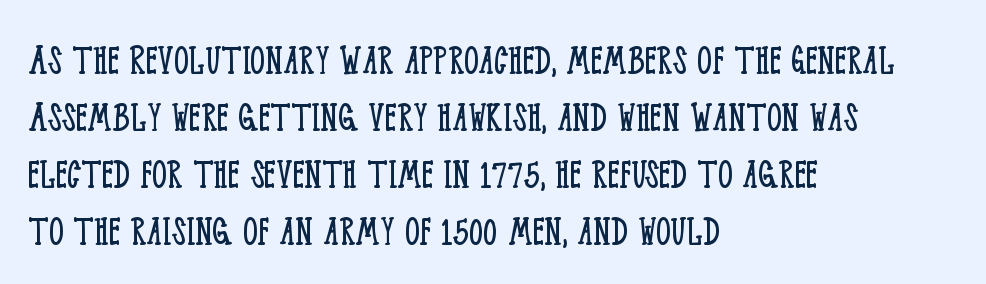
The image shows 46 px light, condensed serif type, upright; set left-aligned, line spacing 1.24x, normal letter spacing, not underlined; low stroke contrast and a large x-height.
